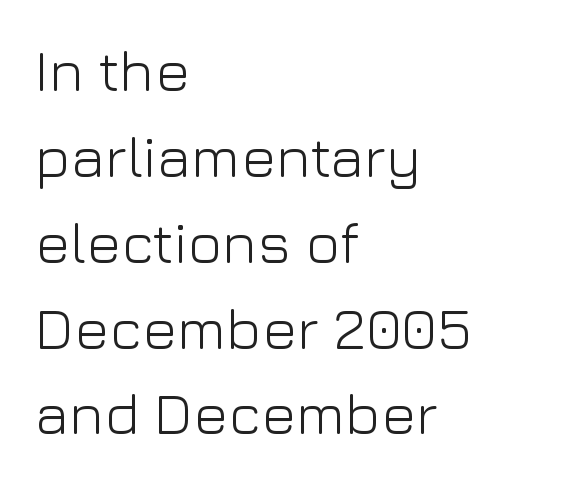
The font family rendered here belongs to the sans-serif group. Words appear dense and cohesive because spacing is normal. This sample uses an upright cut, with every glyph sitting square on the baseline. The letterforms sit at book weight or below. Each row of text sits above clean, open space.
